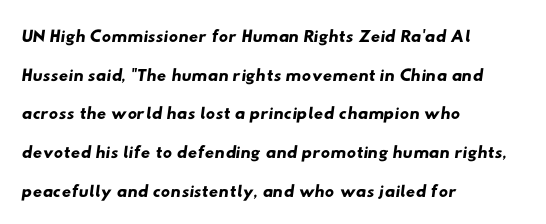
The image shows 26 px text type; set left-aligned, normal line spacing (1.49x), normal letter spacing, not underlined.
